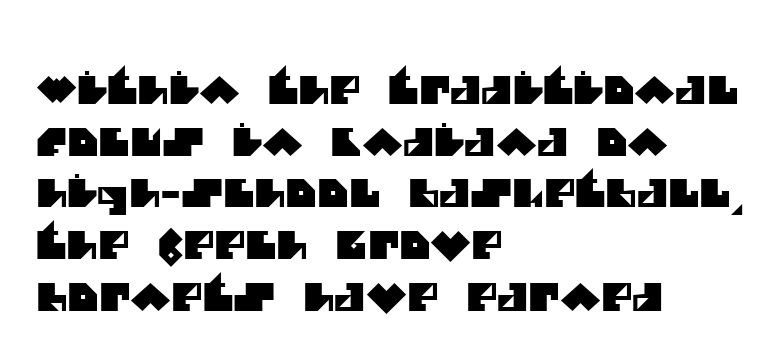
The image shows 38 px sans-serif type; set left-aligned, normal line spacing (1.36x), normal letter spacing, not underlined; medium stroke contrast and a large x-height.
